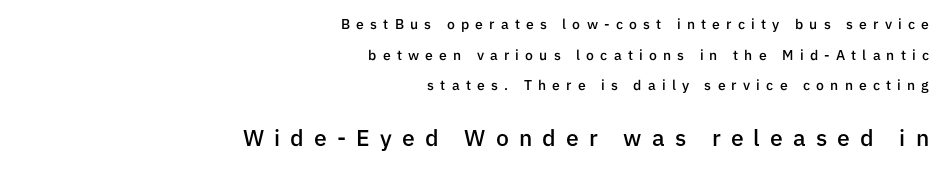
The image shows 23 px text type, upright; set right-aligned, loose line spacing (2.19x), unusually wide letter spacing (+0.44 em), not underlined; the second (bottom) block is 1.64x larger.
